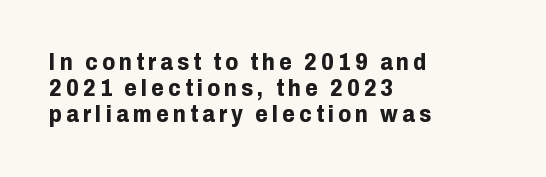
Q: Is the text bold? A: Yes.
Q: Is the text italic (slanted)? A: No, it is upright.
Q: Is the text underlined? A: No.
Q: How is the paragraph aligned? A: Left-aligned.
Q: Is the spacing between lines tight, normal or loose? A: Tight.
